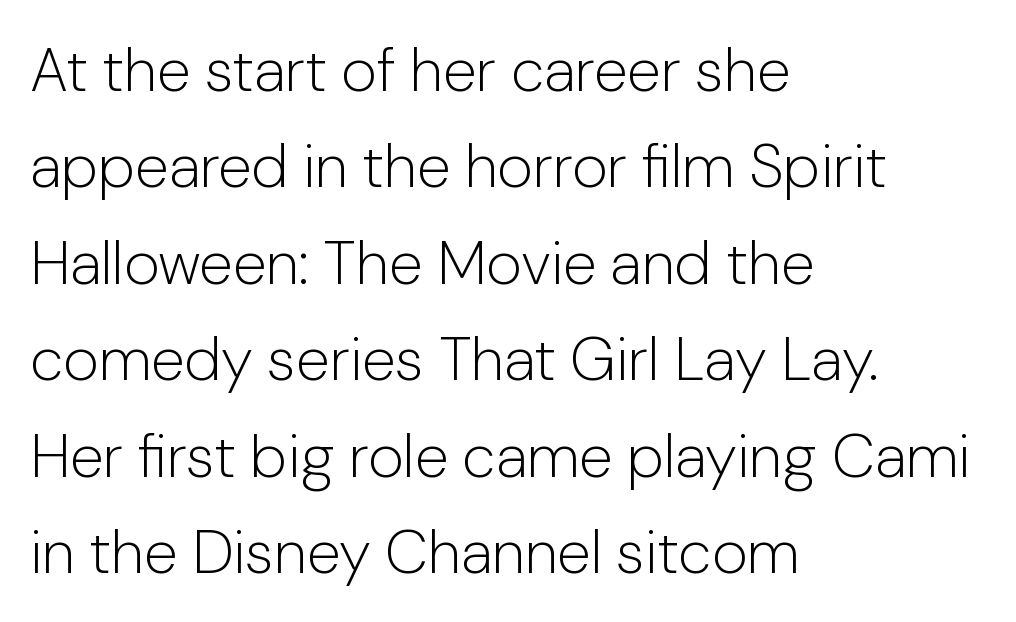
The image shows 61 px light sans-serif type, upright; set left-aligned, normal line spacing (1.58x), normal letter spacing, not underlined; low stroke contrast and a medium x-height.
